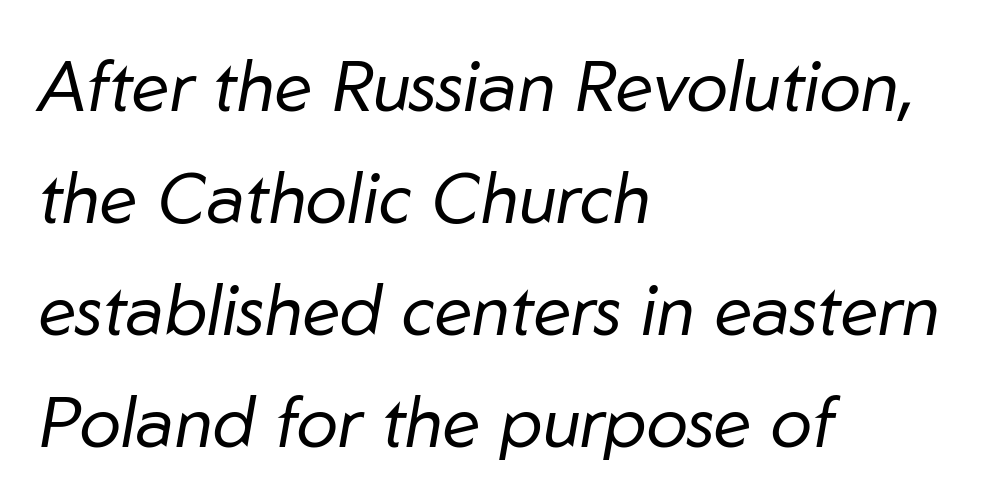
A student would call this left alignment; a typographer would say flush left, rag right. Here the glyphs are tracked normally, forming tight word shapes. A clean baseline with only descenders dipping below it. Caption: face not bold, strokes unweighted. The rendering applies a slant to the glyphs. Varying glyph widths throughout — classic text-font behaviour.
